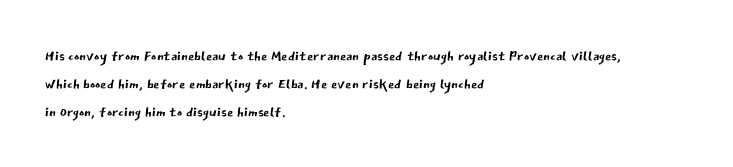
Q: Is the text bold? A: No.
Q: Is the text italic (slanted)? A: No, it is upright.
Q: Is the text underlined? A: No.
Q: How is the paragraph aligned? A: Left-aligned.
Q: Is the spacing between letters normal or unusually wide? A: Normal.
Q: Is the spacing between lines tight, normal or loose? A: Normal.
